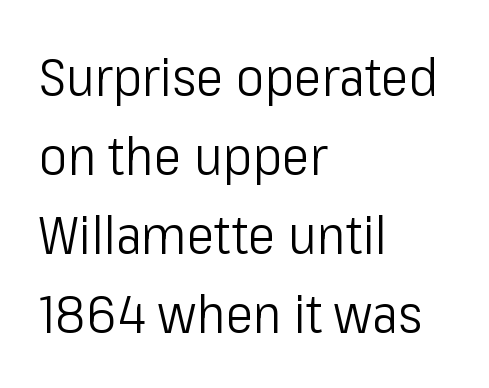
{"serif": "no", "italic": "no", "bold": "no", "weight": "light", "width": "condensed", "stroke_contrast": "low", "x_height": "medium", "monospaced": "no", "underline": "no", "align": "left", "line_spacing": "normal", "line_spacing_ratio": 1.49, "letter_spacing": "normal", "letter_spacing_em": 0.0, "glyph_px": 53}
